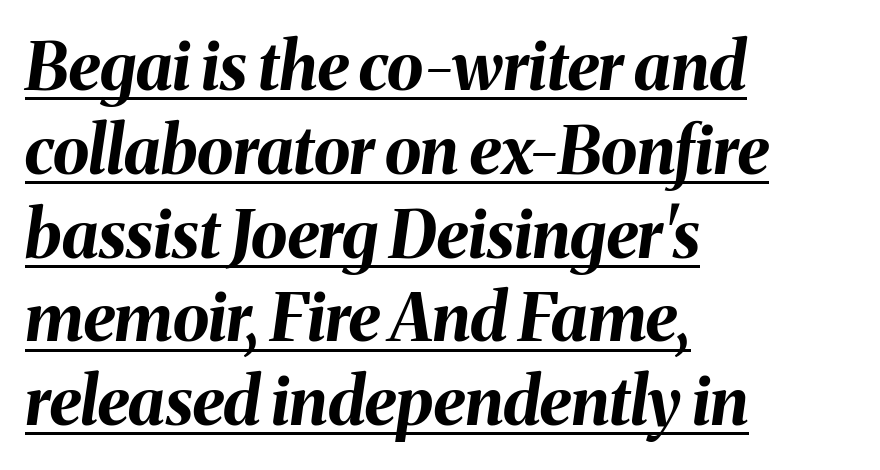
Q: Is the text bold? A: Yes.
Q: Is the text italic (slanted)? A: Yes, it leans right by about 8 degrees.
Q: Is the text underlined? A: Yes.
Q: How is the paragraph aligned? A: Left-aligned.
Q: Is the spacing between letters normal or unusually wide? A: Normal.
Q: Is the spacing between lines tight, normal or loose? A: Normal.
Q: Width (condensed, normal, or wide)? A: Normal.
Q: Stroke contrast? A: Medium.
Q: x-height? A: Medium.
Q: Monospaced? A: No.
